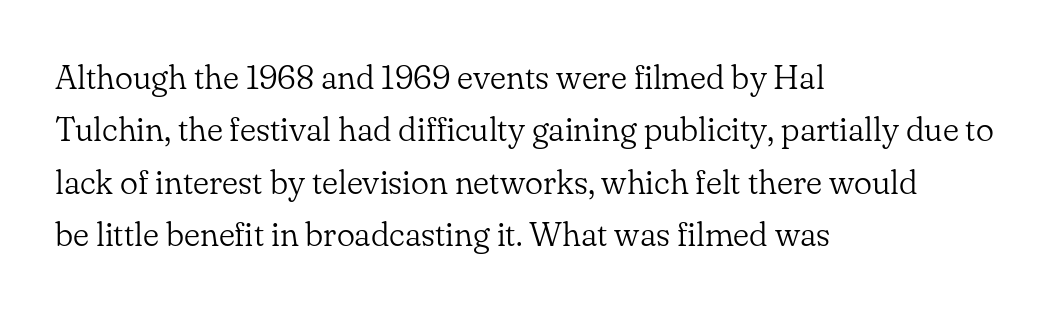
The words here are not underlined. Unlike italic type, these characters show no tilt at all. Interline gaps are of average width in this sample. Which margin do the lines hug? The left one — the right edge is uneven.
